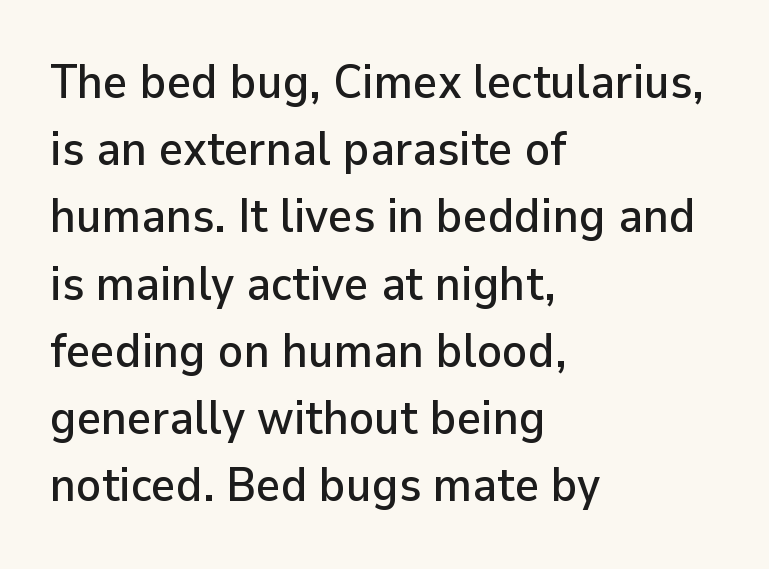
Short note: letters normally spaced. Quick note: underline off. Regarding leading, the lines here are spaced in the standard way. Serif or sans? Sans — the stroke terminals are bare. The compositor pushed each line to the left boundary. Is there any slant? The stems are plumb.
